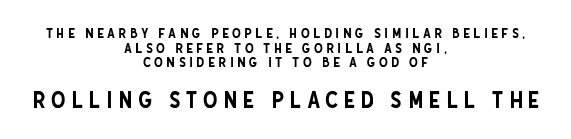
Q: Is the text italic (slanted)? A: No, it is upright.
Q: Is the text underlined? A: No.
Q: How is the paragraph aligned? A: Centered.
Q: Is the spacing between letters normal or unusually wide? A: Unusually wide.
Q: Is the spacing between lines tight, normal or loose? A: Tight.
Q: Which block of text is set in a larger size, the first (top) or the second (bottom)? A: The second (bottom) one.
